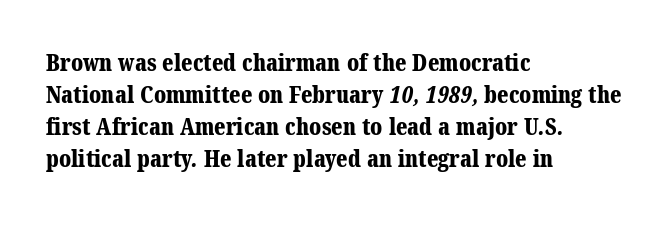
Q: Is the text bold? A: Yes.
Q: Is the text underlined? A: No.
Q: How is the paragraph aligned? A: Left-aligned.
Q: Is the spacing between letters normal or unusually wide? A: Normal.
Q: Is the spacing between lines tight, normal or loose? A: Normal.
